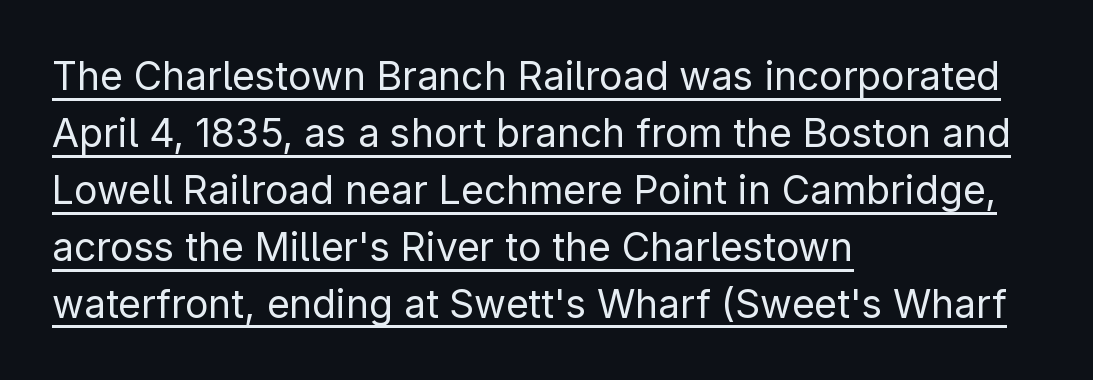
Posture: upright roman. Is there an underline? Yes — a line sits under the letters. Spacing verdict: proportional, widths tailored to each character. The typesetting does not lean heavy: it is not bold. The typeface chosen for these lines omits serifs.
